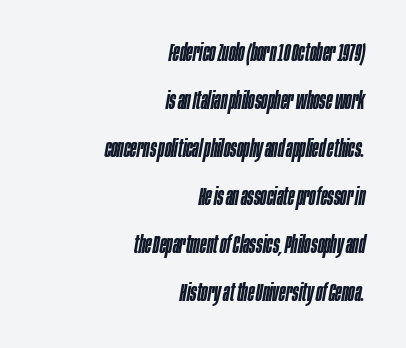
{"italic": "yes", "lean": "right", "slant_degrees": 10, "bold": "semi", "underline": "no", "align": "right", "line_spacing": "loose", "line_spacing_ratio": 2.0, "letter_spacing": "normal", "letter_spacing_em": 0.0, "glyph_px": 24}
